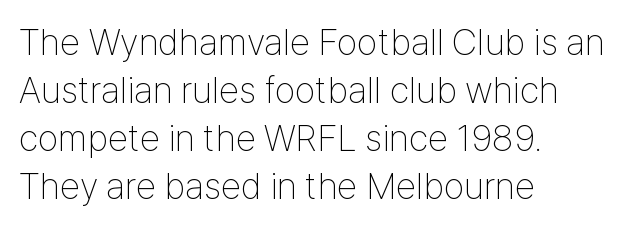
{"serif": "no", "italic": "no", "bold": "no", "weight": "thin", "width": "condensed", "stroke_contrast": "low", "x_height": "medium", "monospaced": "no", "underline": "no", "align": "left", "line_spacing": "normal", "line_spacing_ratio": 1.3, "letter_spacing": "normal", "letter_spacing_em": 0.0, "glyph_px": 37}
